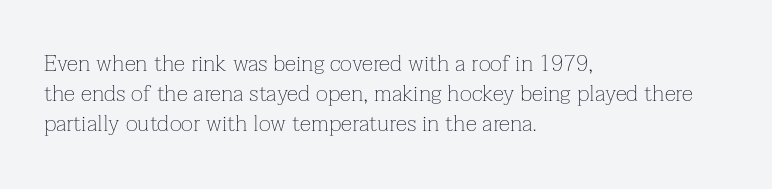
Teacher's note: observe the even left margin — that is flush-left alignment. Does extra space separate the letters? No, they use regular spacing. In terms of posture, this sample is upright. The glyphs are unaccompanied by any horizontal stroke below them. The lines sit at an ordinary, default distance from one another.
